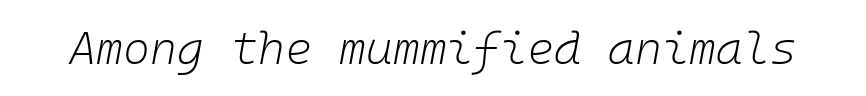
Q: Is the text bold? A: No.
Q: Is the text italic (slanted)? A: Yes, it leans right by about 10 degrees.
Q: Is the text underlined? A: No.
Q: Is the spacing between letters normal or unusually wide? A: Normal.
Q: Width (condensed, normal, or wide)? A: Normal.
Q: Stroke contrast? A: Low.
Q: x-height? A: Medium.
Q: Monospaced? A: Yes.
